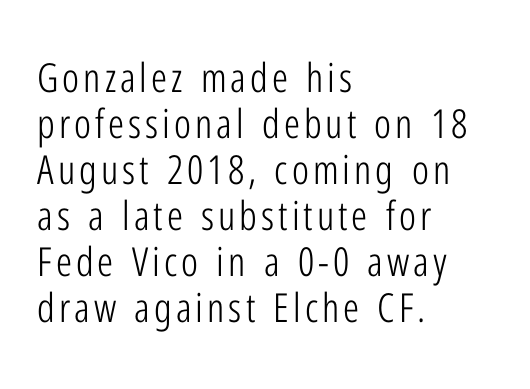
This sample has the flowing, uneven cadence of proportional lettering. You could barely slide anything between these rows. Alignment: flush left. This is roman type, the default non-slanted kind. The passage shown is not underscored anywhere.
